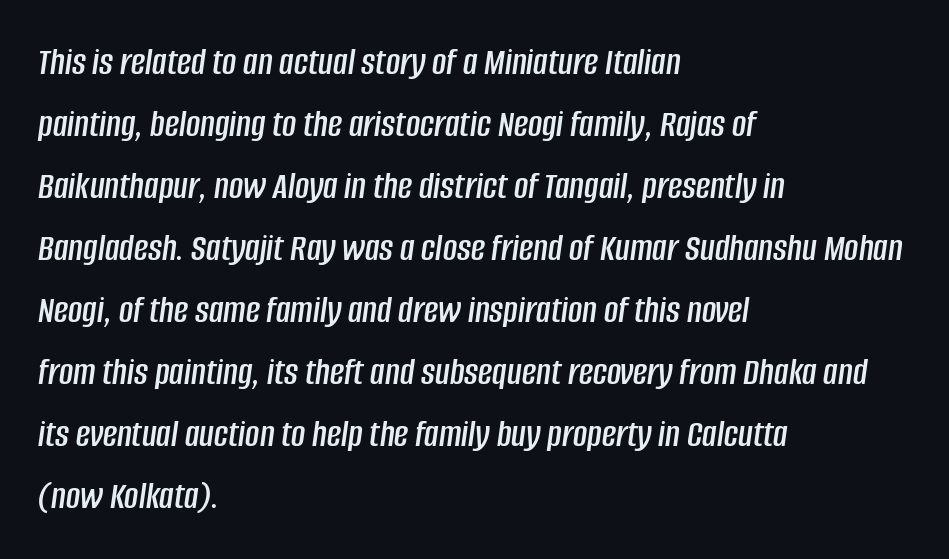
Do the characters align in a grid? No, the font is proportional. Normally led — the rows are evenly, conventionally spaced. The paragraph has a hard left edge and a soft right edge. Check the space under the baseline: it is left empty. The line texture is even and compact thanks to regular tracking. Characters are canted at an angle relative to the baseline's perpendicular.
